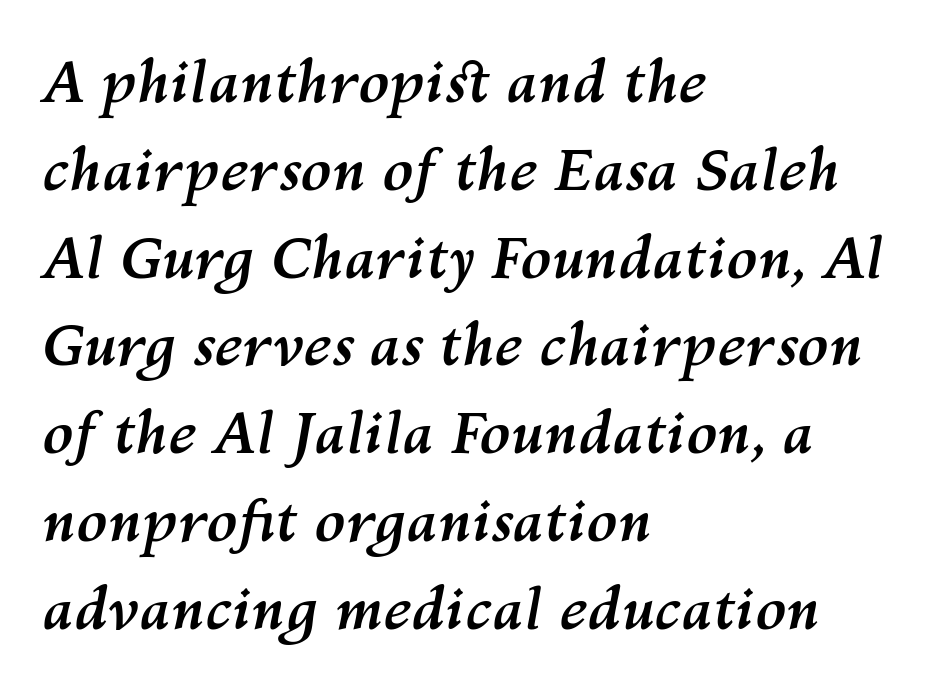
{"italic": "yes", "lean": "right", "slant_degrees": 10, "bold": "yes", "weight": "semibold", "width": "normal", "stroke_contrast": "medium", "x_height": "medium", "monospaced": "no", "underline": "no", "align": "left", "line_spacing": "normal", "line_spacing_ratio": 1.54, "letter_spacing": "normal", "letter_spacing_em": 0.0, "glyph_px": 57}
